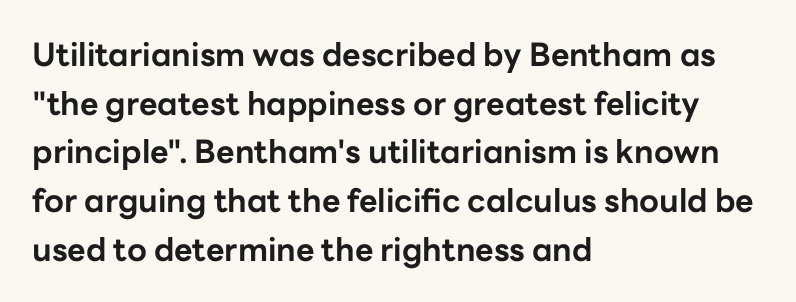
{"serif": "no", "italic": "no", "bold": "yes", "weight": "bold", "width": "normal", "stroke_contrast": "low", "x_height": "medium", "monospaced": "no", "underline": "no", "align": "left", "line_spacing": "normal", "line_spacing_ratio": 1.52, "letter_spacing": "normal", "letter_spacing_em": 0.0, "glyph_px": 32}
